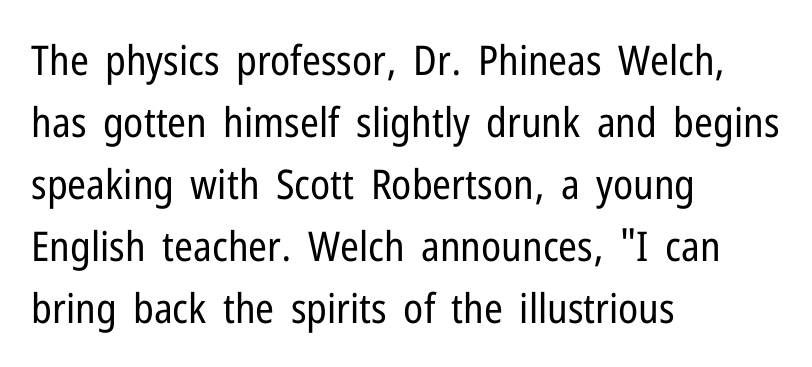
Do the characters align in a grid? No, the font is proportional. Nope, no serifs anywhere on these letters. A quiet, ordinary-to-light weight characterises the typeface. All the whitespace from short lines collects on the right. This sample keeps an unexceptional amount of space between lines. The rendering keeps characters at their native spacing.
